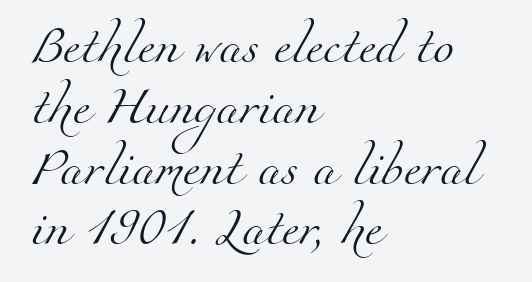
Standard letterfit; no display-style spreading of the glyphs. Letterform terminals end in serifs throughout the passage. The leading is moderate, giving the passage an even texture. Heaviness? Minimal to ordinary, like unemphasized prose.
